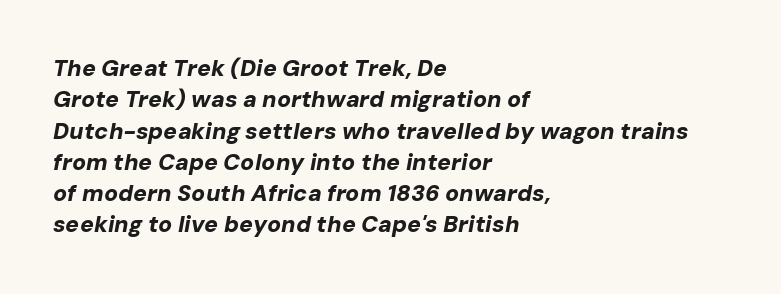
{"italic": "yes", "lean": "right", "slant_degrees": 10, "bold": "yes", "underline": "no", "align": "left", "line_spacing": "normal", "line_spacing_ratio": 1.36, "letter_spacing": "normal", "letter_spacing_em": 0.0, "glyph_px": 23}
